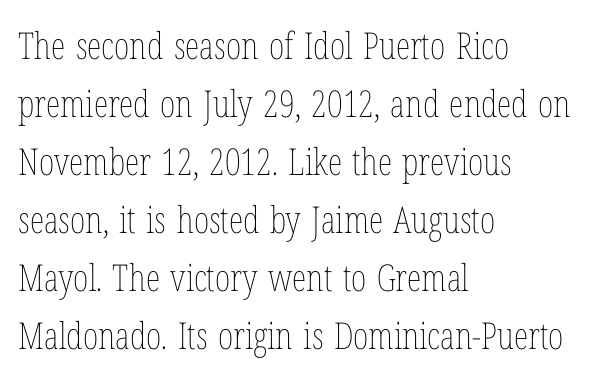
Q: Is the text bold? A: No.
Q: Is the text italic (slanted)? A: No, it is upright.
Q: Is the text underlined? A: No.
Q: How is the paragraph aligned? A: Left-aligned.
Q: Is the spacing between letters normal or unusually wide? A: Normal.
Q: Is the spacing between lines tight, normal or loose? A: Normal.
Q: Width (condensed, normal, or wide)? A: Condensed.
Q: Stroke contrast? A: Low.
Q: x-height? A: Medium.
Q: Monospaced? A: No.
